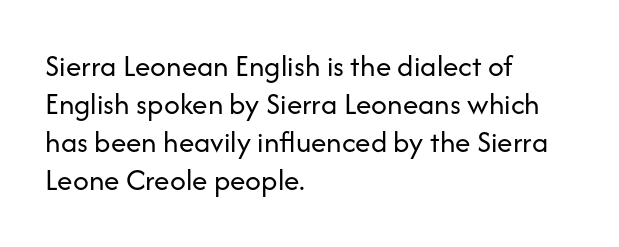
{"serif": "no", "italic": "no", "bold": "no", "weight": "regular", "width": "normal", "stroke_contrast": "low", "x_height": "medium", "monospaced": "no", "underline": "no", "align": "left", "line_spacing_ratio": 1.23, "letter_spacing": "normal", "letter_spacing_em": 0.0, "glyph_px": 31}
